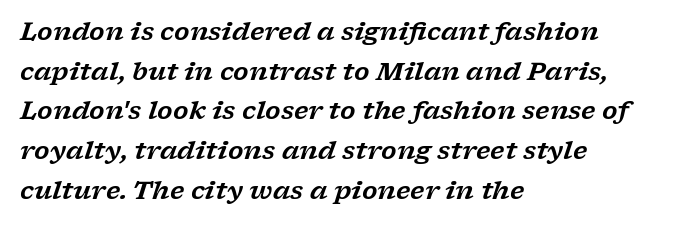
The image shows 25 px text type, italic (leaning right); set left-aligned, normal line spacing (1.59x), normal letter spacing, not underlined.
